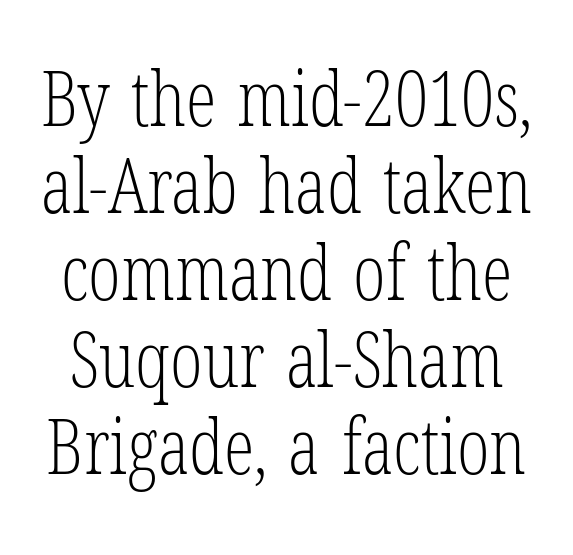
The image shows 77 px light, condensed serif type, upright; set tight line spacing (1.13x), normal letter spacing, not underlined; low stroke contrast and a medium x-height.
